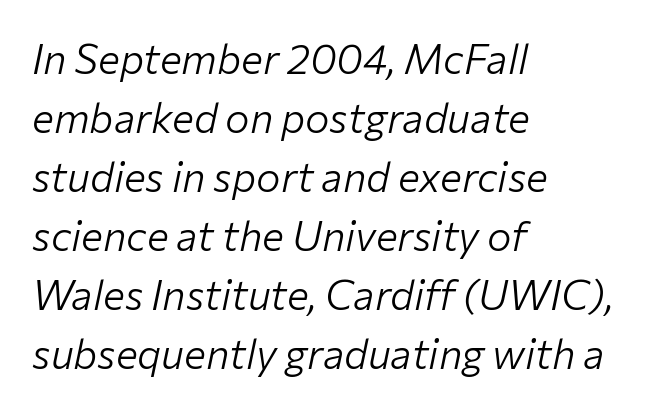
These lines are set flush left with a ragged right edge. The designer left line spacing at the default. Unmarked baselines from the first word to the last. Each letter keeps its own natural width here, so spacing adapts to shape. The horizontal fit of the characters is conventional and even.
